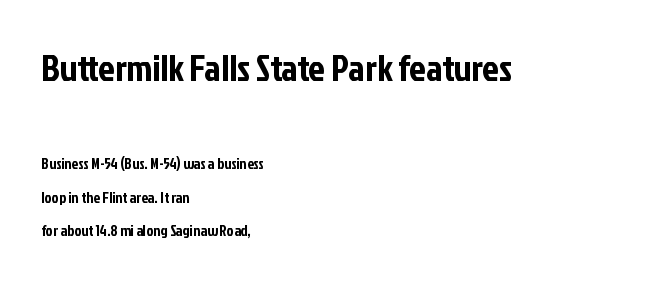
The horizontal fit of the characters is conventional and even. Are there feet on the stems? There aren't — it's a sans. Which margin do the lines hug? The left one — the right edge is uneven. Character widths vary here, with narrow letters taking less room than wide ones. Block one is the big one; block two sits smaller underneath.
